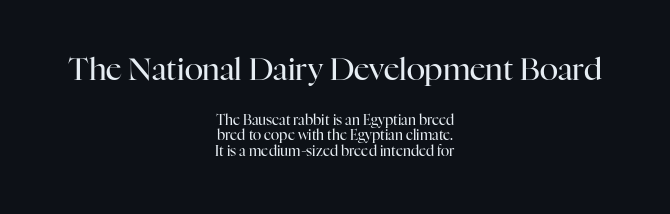
The image shows 31 px regular-weight serif type, upright; set centered, tight line spacing (1.08x), normal letter spacing, not underlined; the first (top) block is 2.21x larger; high stroke contrast and a medium x-height.
